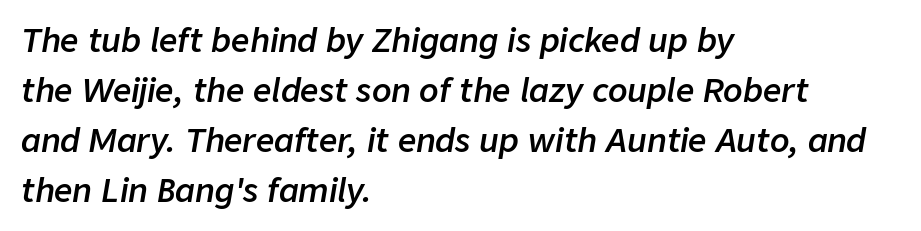
Q: Is the text bold? A: Semi-bold.
Q: Is the text italic (slanted)? A: Yes, it leans right by about 9 degrees.
Q: Is the text underlined? A: No.
Q: How is the paragraph aligned? A: Left-aligned.
Q: Is the spacing between letters normal or unusually wide? A: Normal.
Q: Is the spacing between lines tight, normal or loose? A: Normal.
Q: Width (condensed, normal, or wide)? A: Normal.
Q: Stroke contrast? A: Low.
Q: x-height? A: Medium.
Q: Monospaced? A: No.
